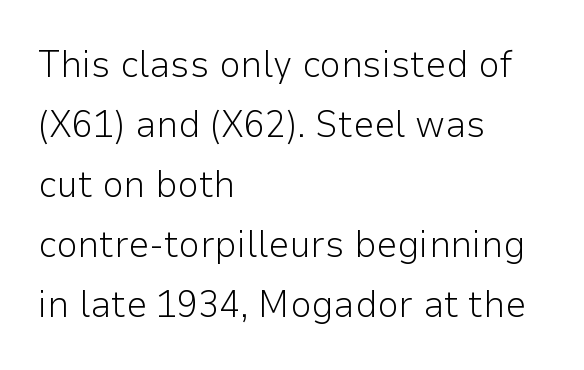
Plain, unruled lines of type. Serif or sans? Sans — the stroke terminals are bare. You could not count columns in this text — the font is proportionally spaced. The line-height multiplier appears to be the usual default.
